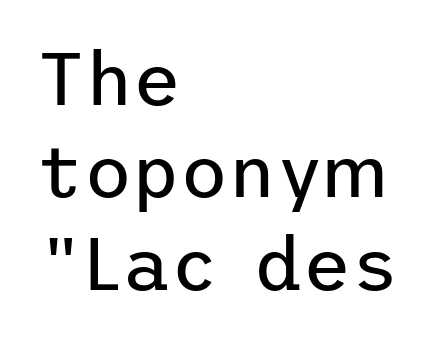
Q: Is the text bold? A: No.
Q: Is the text italic (slanted)? A: No, it is upright.
Q: Is the typeface a serif or a sans-serif typeface? A: Sans-serif.
Q: Is the text underlined? A: No.
Q: How is the paragraph aligned? A: Left-aligned.
Q: Is the spacing between letters normal or unusually wide? A: Normal.
Q: Is the spacing between lines tight, normal or loose? A: Normal.
Q: Width (condensed, normal, or wide)? A: Normal.
Q: Stroke contrast? A: Low.
Q: x-height? A: Medium.
